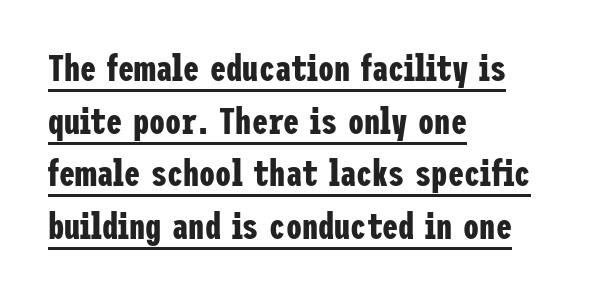
{"serif": "no", "italic": "no", "bold": "yes", "weight": "bold", "width": "condensed", "stroke_contrast": "low", "x_height": "medium", "underline": "yes", "align": "left", "line_spacing": "normal", "line_spacing_ratio": 1.46, "letter_spacing": "normal", "letter_spacing_em": 0.0, "glyph_px": 36}
